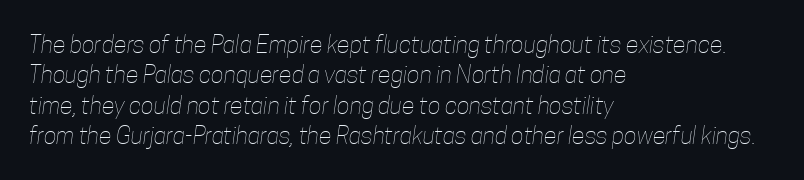
The image shows 24 px text type; set left-aligned, normal line spacing (1.27x), normal letter spacing, not underlined.
